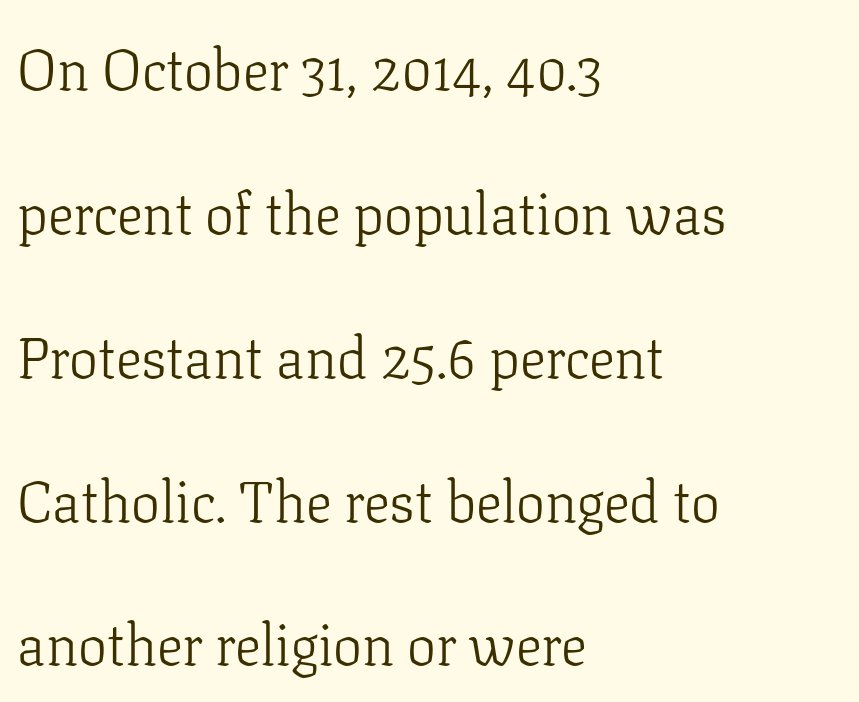
The image shows 58 px light serif type, upright; set left-aligned, loose line spacing (2.48x), normal letter spacing, not underlined; low stroke contrast and a medium x-height.
